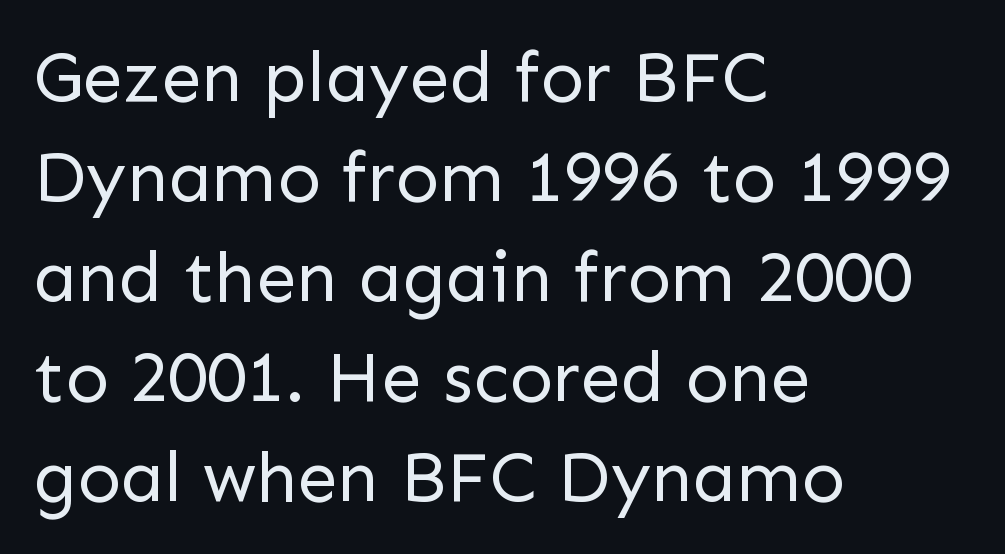
Q: Is the text bold? A: No.
Q: Is the text italic (slanted)? A: No, it is upright.
Q: Is the typeface a serif or a sans-serif typeface? A: Sans-serif.
Q: Is the text underlined? A: No.
Q: How is the paragraph aligned? A: Left-aligned.
Q: Is the spacing between letters normal or unusually wide? A: Normal.
Q: Is the spacing between lines tight, normal or loose? A: Normal.
Q: Width (condensed, normal, or wide)? A: Normal.
Q: Stroke contrast? A: Low.
Q: x-height? A: Medium.
Q: Monospaced? A: No.
